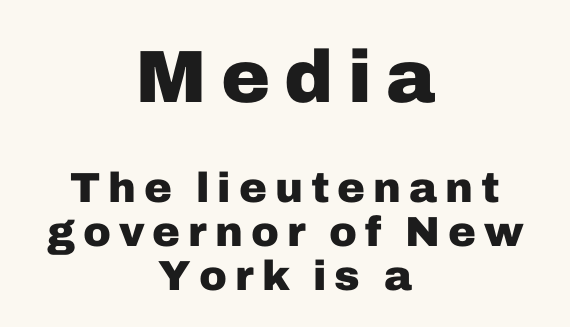
The image shows 74 px heavy sans-serif type, upright; set centered, tight line spacing (1.04x), not underlined; the first (top) block is 1.76x larger; low stroke contrast and a medium x-height.
